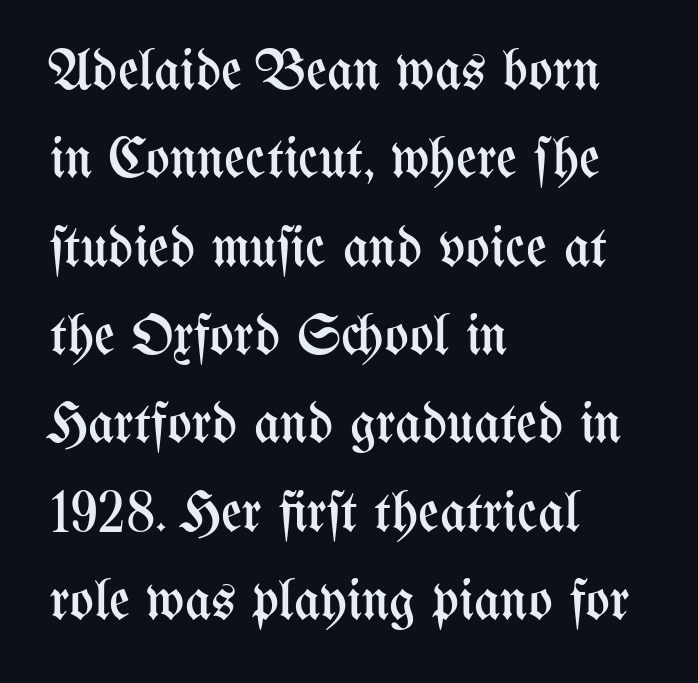
{"italic": "no", "bold": "no", "weight": "regular", "width": "condensed", "stroke_contrast": "medium", "x_height": "medium", "monospaced": "no", "underline": "no", "align": "left", "line_spacing": "normal", "line_spacing_ratio": 1.55, "letter_spacing": "normal", "letter_spacing_em": 0.0, "glyph_px": 57}
